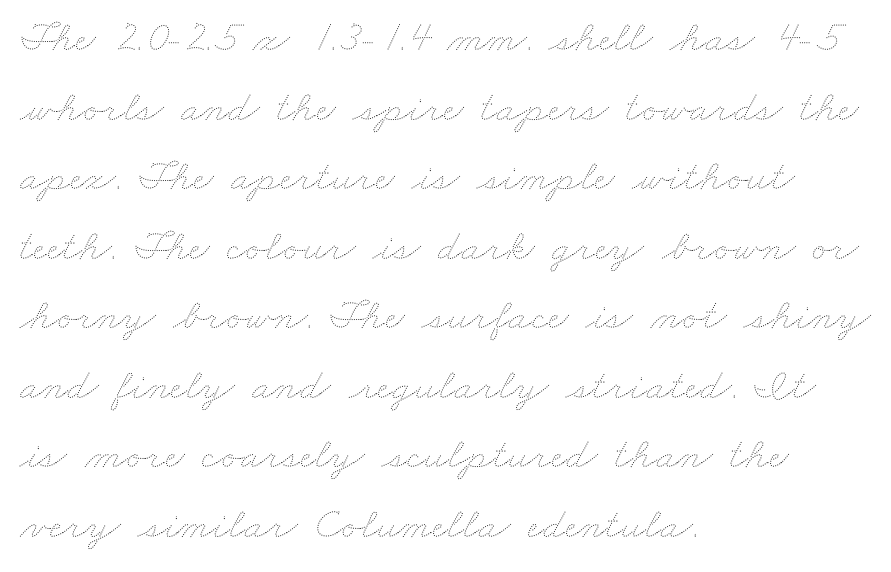
{"bold": "no", "weight": "thin", "width": "wide", "stroke_contrast": "medium", "x_height": "small", "monospaced": "no", "underline": "no", "align": "left", "line_spacing": "normal", "line_spacing_ratio": 1.58, "letter_spacing": "normal", "letter_spacing_em": 0.0, "glyph_px": 44}
